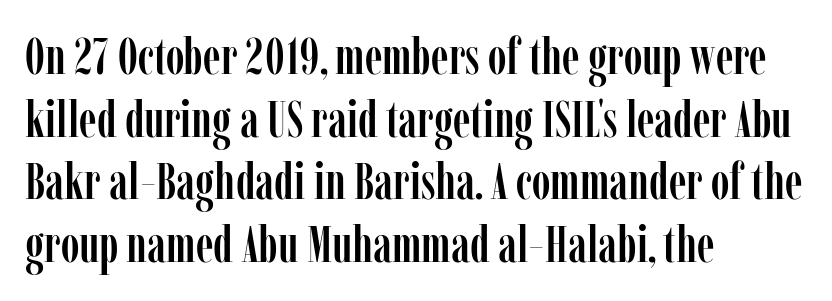
{"serif": "yes", "italic": "no", "width": "condensed", "stroke_contrast": "low", "x_height": "medium", "monospaced": "no", "underline": "no", "align": "left", "line_spacing_ratio": 1.23, "letter_spacing": "normal", "letter_spacing_em": 0.0, "glyph_px": 51}
